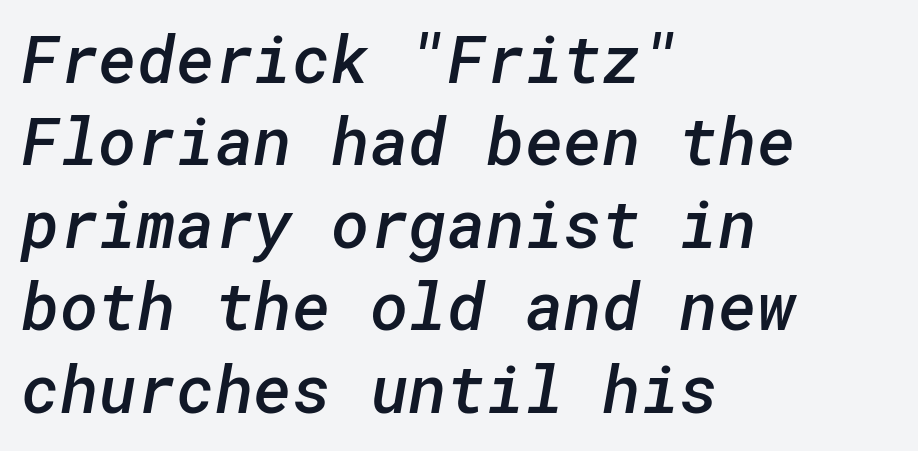
The image shows 66 px semibold sans-serif type; set left-aligned, normal line spacing (1.25x), normal letter spacing, not underlined; low stroke contrast and a medium x-height.
